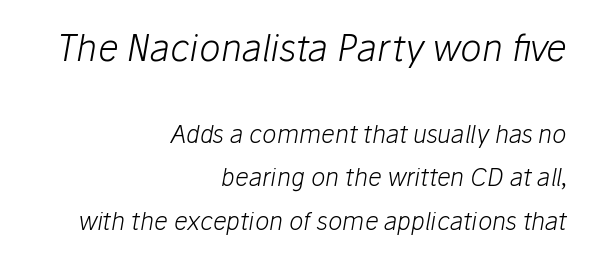
The image shows 36 px light type, italic (leaning right); set right-aligned, line spacing 1.81x, normal letter spacing, not underlined; the first (top) block is 1.5x larger; low stroke contrast and a medium x-height.
